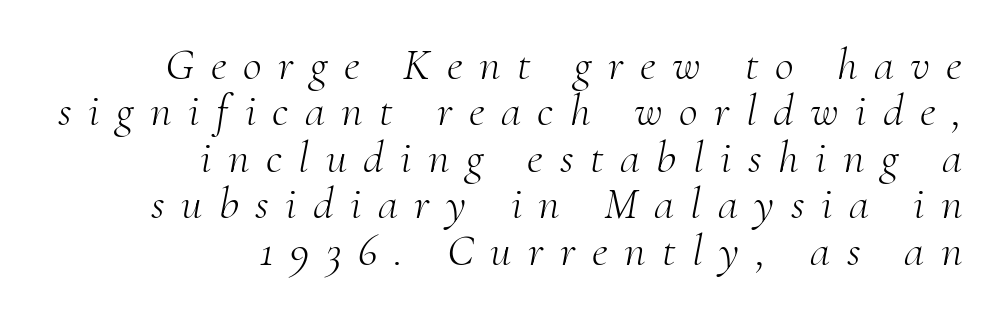
Q: Is the text bold? A: No.
Q: Is the text italic (slanted)? A: Yes, it leans right by about 10 degrees.
Q: Is the typeface a serif or a sans-serif typeface? A: Serif.
Q: Is the text underlined? A: No.
Q: How is the paragraph aligned? A: Right-aligned.
Q: Is the spacing between letters normal or unusually wide? A: Unusually wide.
Q: Is the spacing between lines tight, normal or loose? A: Tight.
Q: Width (condensed, normal, or wide)? A: Normal.
Q: Stroke contrast? A: Medium.
Q: x-height? A: Small.
Q: Monospaced? A: No.
